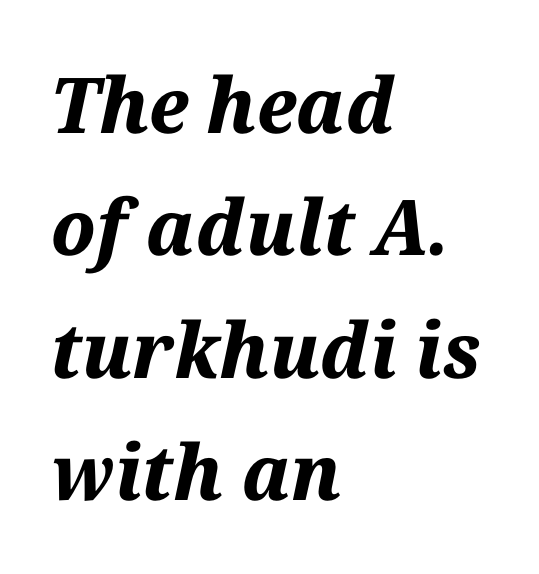
The image shows 77 px bold type, italic (leaning right); set left-aligned, normal line spacing (1.59x), normal letter spacing, not underlined; medium stroke contrast and a medium x-height.
